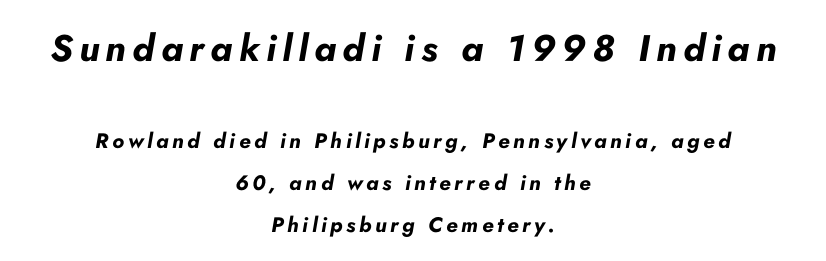
The image shows 37 px bold type, italic (leaning right); set centered, loose line spacing (2.0x), not underlined; the first (top) block is 1.76x larger; low stroke contrast and a small x-height.
